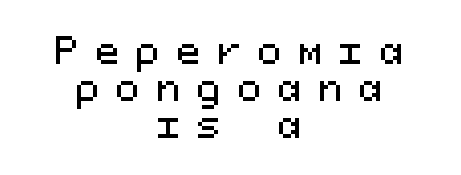
The image shows 36 px sans-serif type, upright, monospaced; set centered, tight line spacing (1.03x), unusually wide letter spacing (+0.46 em), not underlined; medium stroke contrast and a medium x-height.
